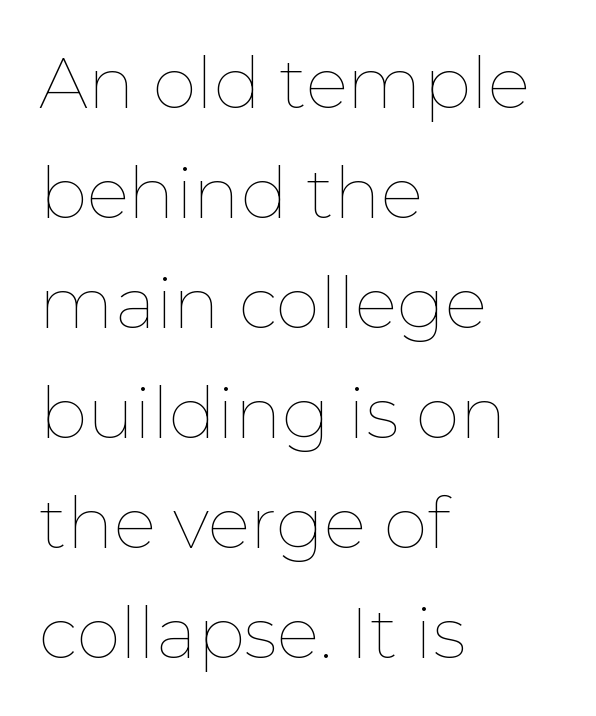
{"italic": "no", "bold": "no", "weight": "thin", "width": "normal", "stroke_contrast": "low", "x_height": "medium", "monospaced": "no", "underline": "no", "align": "left", "line_spacing": "normal", "line_spacing_ratio": 1.55, "letter_spacing": "normal", "letter_spacing_em": 0.0, "glyph_px": 71}
